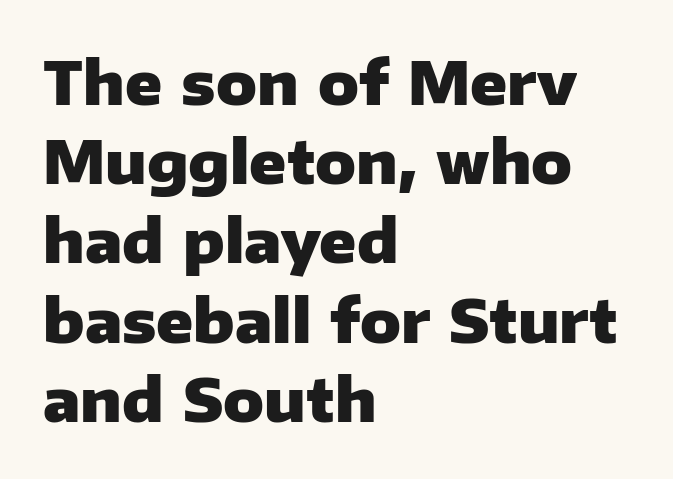
Q: Is the text bold? A: Yes.
Q: Is the text italic (slanted)? A: No, it is upright.
Q: Is the typeface a serif or a sans-serif typeface? A: Sans-serif.
Q: Is the text underlined? A: No.
Q: How is the paragraph aligned? A: Left-aligned.
Q: Is the spacing between letters normal or unusually wide? A: Normal.
Q: Is the spacing between lines tight, normal or loose? A: Normal.
Q: Width (condensed, normal, or wide)? A: Normal.
Q: Stroke contrast? A: Low.
Q: x-height? A: Medium.
Q: Monospaced? A: No.
